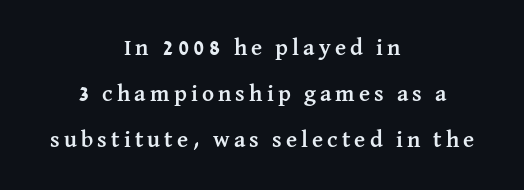
Descenders hang freely into open space. Is the block centered? Yes — each line is placed symmetrically about the middle. Does the weight exceed regular? Yes, all the way to bold. Compared with typical paragraphs, the rows here are farther apart. Posture: straight, roman, zero tilt.
